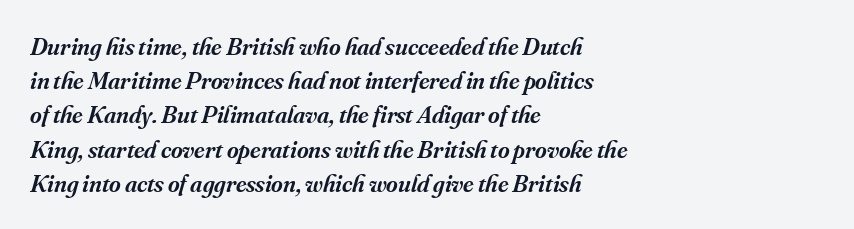
The paragraph shown leans on its left margin. The lines sit at an ordinary, default distance from one another. If you drew a line through each stem, it would be angled. Tracking value appears to be zero — textbook default spacing. Stems and bowls a touch heavier than normal — semibold. Descender tails drop into unmarked territory.
